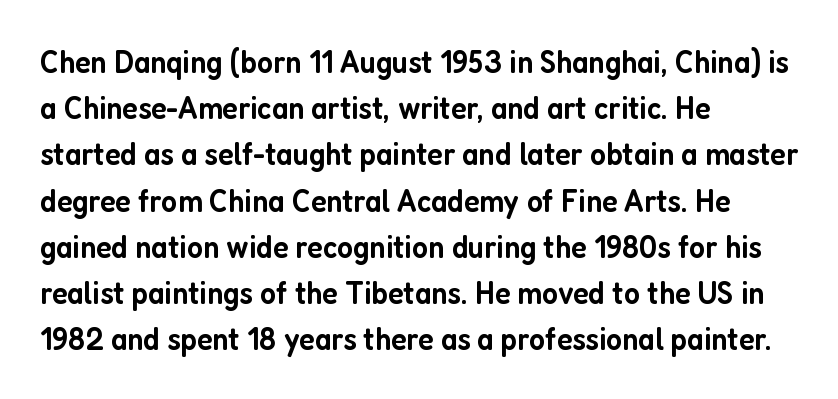
Q: Is the text bold? A: Semi-bold.
Q: Is the text italic (slanted)? A: No, it is upright.
Q: Is the typeface a serif or a sans-serif typeface? A: Sans-serif.
Q: Is the text underlined? A: No.
Q: How is the paragraph aligned? A: Left-aligned.
Q: Is the spacing between letters normal or unusually wide? A: Normal.
Q: Is the spacing between lines tight, normal or loose? A: Normal.
Q: Width (condensed, normal, or wide)? A: Condensed.
Q: Stroke contrast? A: Low.
Q: x-height? A: Medium.
Q: Monospaced? A: No.
